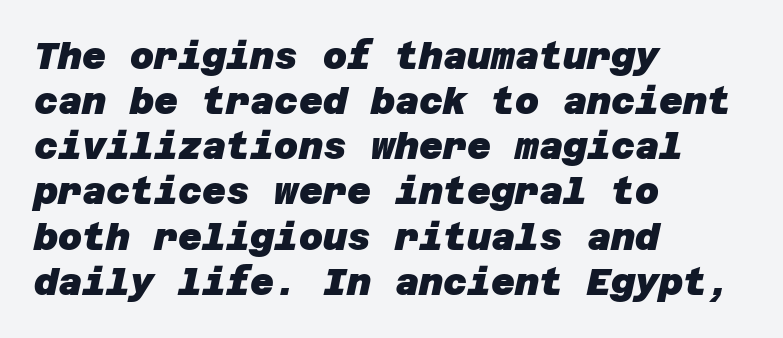
{"serif": "no", "bold": "yes", "weight": "heavy", "width": "normal", "stroke_contrast": "low", "x_height": "large", "underline": "no", "align": "left", "line_spacing_ratio": 1.22, "letter_spacing": "normal", "letter_spacing_em": 0.0, "glyph_px": 37}
